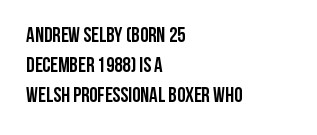
The font's upright variant was chosen for this text. These lines keep a tight, regular rhythm from letter to letter. Notice how thick the strokes are: this is what a full bold looks like. These lines sit exactly where default settings would place them.
